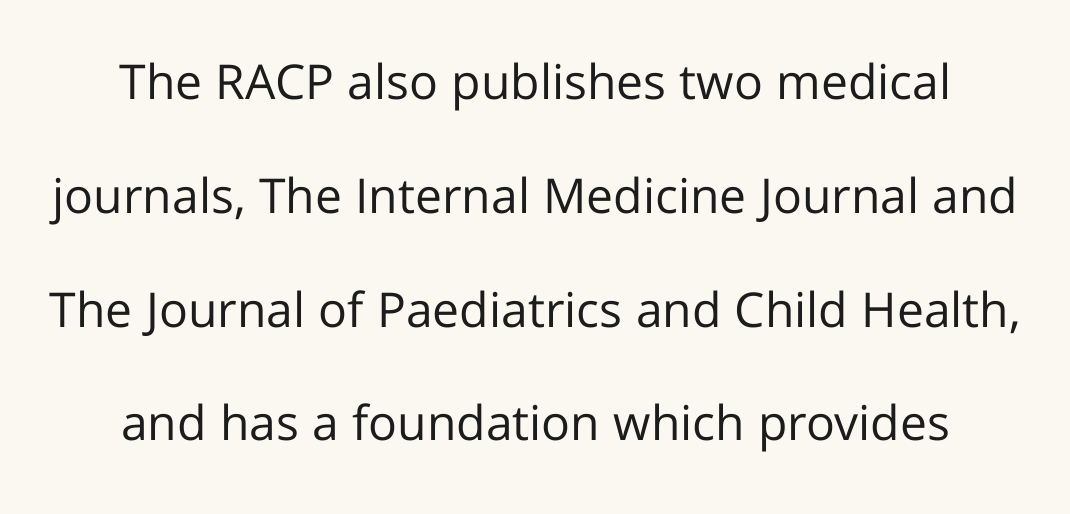
{"serif": "no", "italic": "no", "bold": "no", "weight": "regular", "width": "normal", "stroke_contrast": "low", "x_height": "medium", "monospaced": "no", "underline": "no", "line_spacing": "loose", "line_spacing_ratio": 2.37, "letter_spacing": "normal", "letter_spacing_em": 0.0, "glyph_px": 48}
